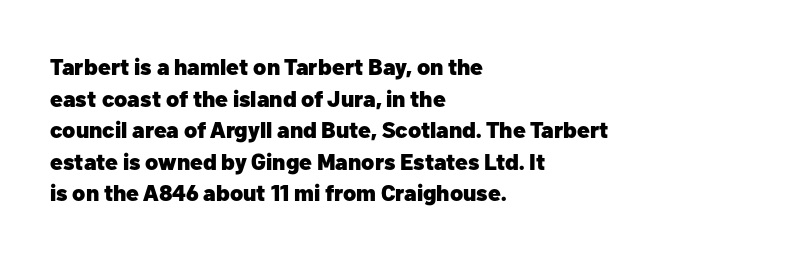
Q: Is the text bold? A: Yes.
Q: Is the text italic (slanted)? A: No, it is upright.
Q: Is the text underlined? A: No.
Q: How is the paragraph aligned? A: Left-aligned.
Q: Is the spacing between letters normal or unusually wide? A: Normal.
Q: Is the spacing between lines tight, normal or loose? A: Normal.
